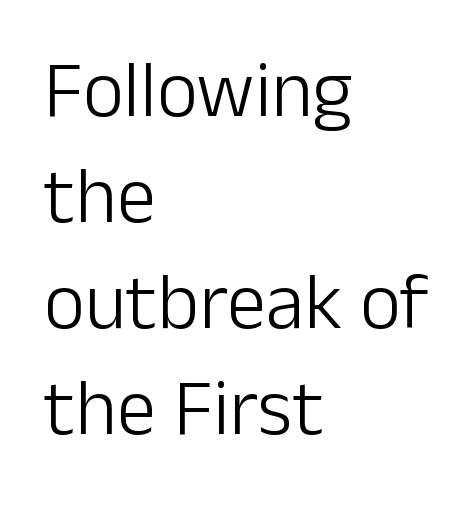
{"serif": "no", "italic": "no", "bold": "no", "weight": "light", "width": "normal", "stroke_contrast": "low", "x_height": "medium", "monospaced": "no", "underline": "no", "align": "left", "line_spacing": "normal", "line_spacing_ratio": 1.34, "letter_spacing": "normal", "letter_spacing_em": 0.0, "glyph_px": 79}
